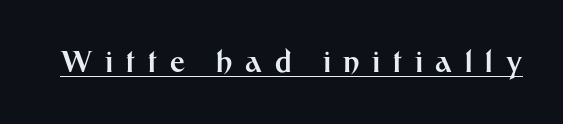
Students, this is bold: see how much ink each stroke carries. Is this a fixed-width face? No — the glyphs have proportional, varying widths. Here the glyphs are tracked loosely, breaking word shapes into spaced letters. Students, observe the line beneath the letters — that is underlining. The face used here is a sans, in the tradition of grotesques and geometrics. These lines were composed using upright roman letters.
